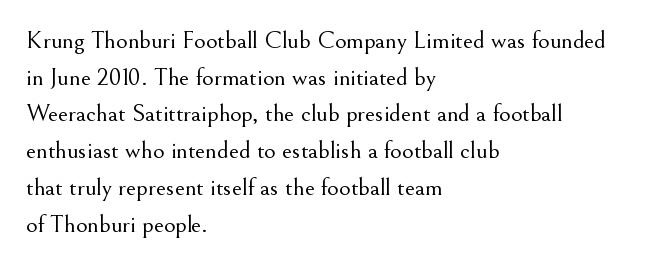
Weight: in the light-to-regular range. In CSS terms this would be text-align: left. The letters stand straight up with perfectly vertical stems. Each new line begins a customary step beneath the previous one. Characters follow at the spacing the type designer built in.
